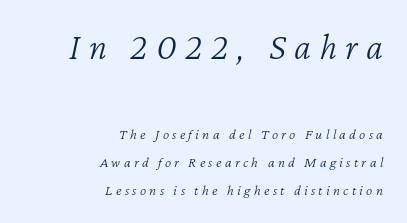
Q: Is the text bold? A: No.
Q: Is the text italic (slanted)? A: Yes, it leans right by about 12 degrees.
Q: Is the text underlined? A: No.
Q: How is the paragraph aligned? A: Right-aligned.
Q: Is the spacing between letters normal or unusually wide? A: Unusually wide.
Q: Which block of text is set in a larger size, the first (top) or the second (bottom)? A: The first (top) one.
Q: Width (condensed, normal, or wide)? A: Normal.
Q: Stroke contrast? A: Low.
Q: x-height? A: Medium.
Q: Monospaced? A: No.
